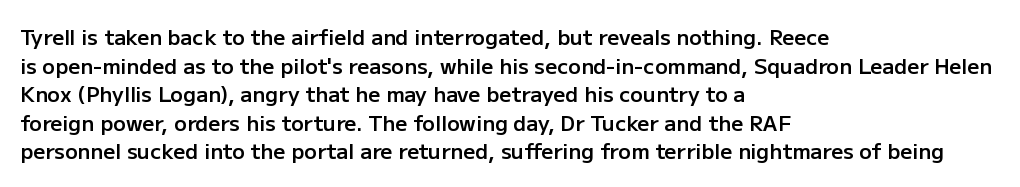
This sample uses an upright cut, with every glyph sitting square on the baseline. Moderately thickened strokes mark this as semibold type. Short note: letters normally spaced. A typesetter would call this leading conventional body-copy spacing. Just letters on the line, the space beneath them empty. Casual observation: everything's shoved over to the left.
